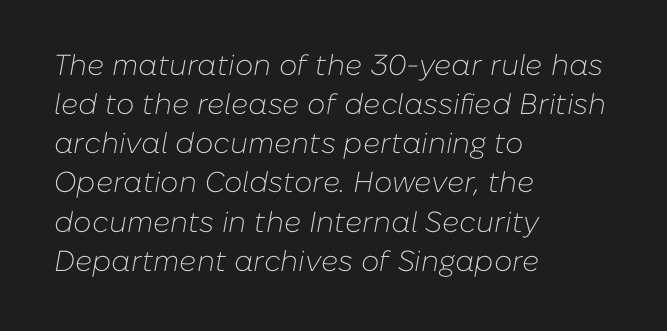
The image shows 29 px light type, italic (leaning right); set left-aligned, normal line spacing (1.35x), normal letter spacing, not underlined; low stroke contrast and a medium x-height.
